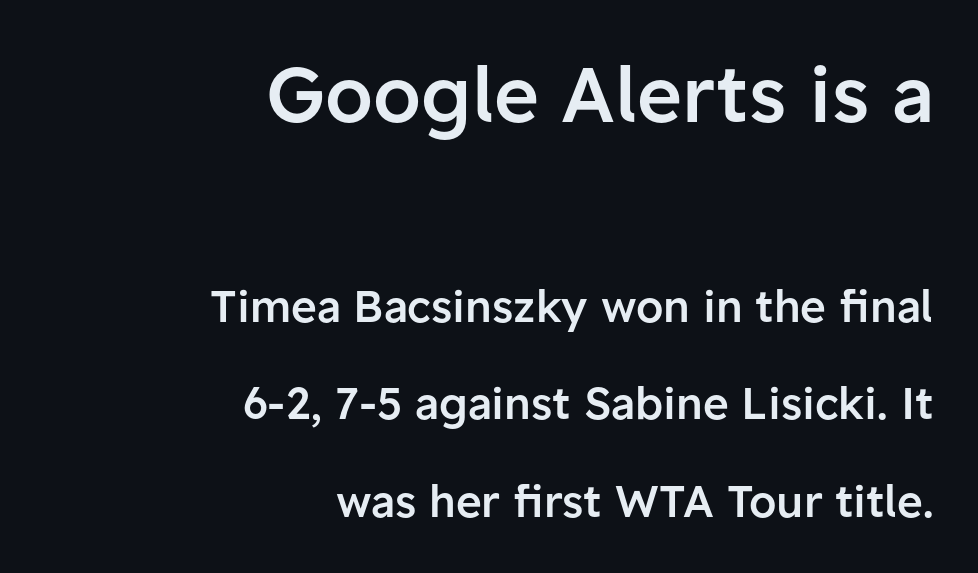
Only glyphs here, with clear space below each row. Successive baselines arrive slowly, with a big drop between each. Spacing between characters is what you'd get straight out of the box. Do the characters align in a grid? No, the font is proportional. Each letter's strokes conclude bluntly, with no projecting serifs.
